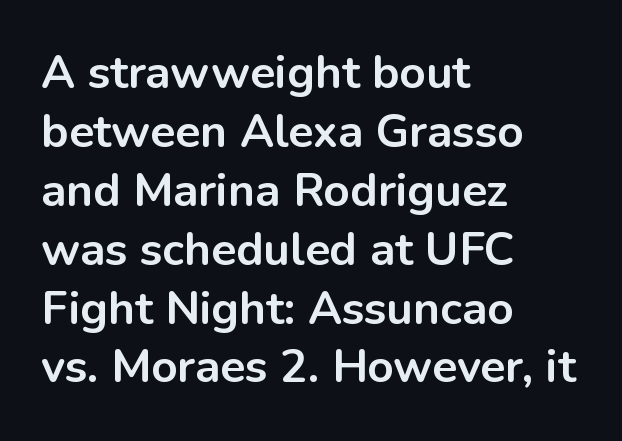
Q: Is the text bold? A: Yes.
Q: Is the text italic (slanted)? A: No, it is upright.
Q: Is the typeface a serif or a sans-serif typeface? A: Sans-serif.
Q: Is the text underlined? A: No.
Q: How is the paragraph aligned? A: Left-aligned.
Q: Is the spacing between letters normal or unusually wide? A: Normal.
Q: Is the spacing between lines tight, normal or loose? A: Normal.
Q: Width (condensed, normal, or wide)? A: Normal.
Q: Stroke contrast? A: Low.
Q: x-height? A: Medium.
Q: Monospaced? A: No.
